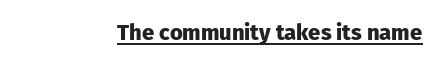
The face used here is rendered with its standard letterfit. These lines were composed using upright roman letters. Strokes here are thick enough to call this a true bold. Is there an underline? Yes — a line sits under the letters.
